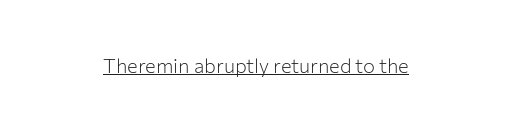
{"italic": "no", "bold": "no", "underline": "yes", "align": "center", "letter_spacing": "normal", "letter_spacing_em": 0.0, "glyph_px": 20}
